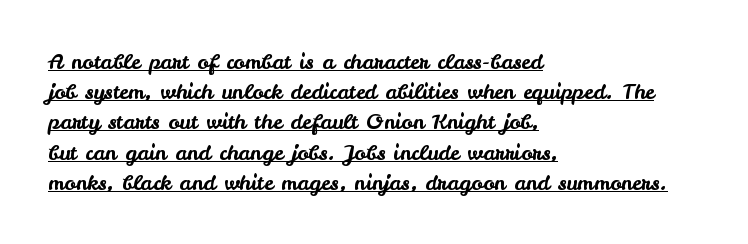
The image shows 21 px text type; set left-aligned, normal line spacing (1.44x), normal letter spacing, underlined.
